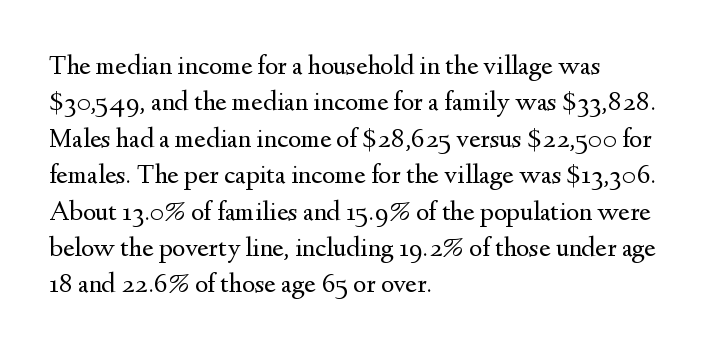
Q: Is the text bold? A: No.
Q: Is the text italic (slanted)? A: No, it is upright.
Q: Is the typeface a serif or a sans-serif typeface? A: Serif.
Q: Is the text underlined? A: No.
Q: How is the paragraph aligned? A: Left-aligned.
Q: Is the spacing between letters normal or unusually wide? A: Normal.
Q: Is the spacing between lines tight, normal or loose? A: Normal.
Q: Width (condensed, normal, or wide)? A: Normal.
Q: Stroke contrast? A: Medium.
Q: x-height? A: Small.
Q: Monospaced? A: No.
